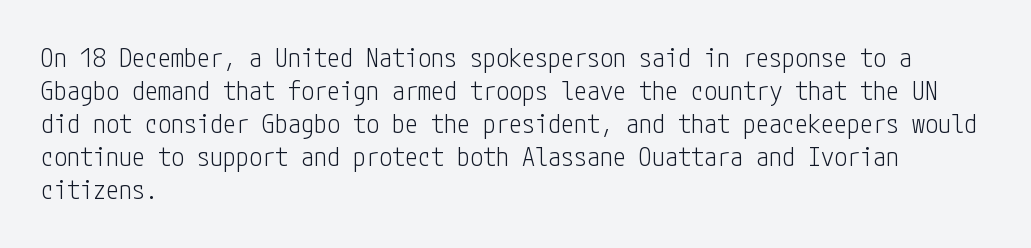
When letters stand straight like this, we call the style roman or upright. These lines sit exactly where default settings would place them. Students, note that the glyphs here touch the page at normal intervals. The passage shown is not bold in any degree. In CSS terms this would be text-align: left. Underlining? Definitely not there.
